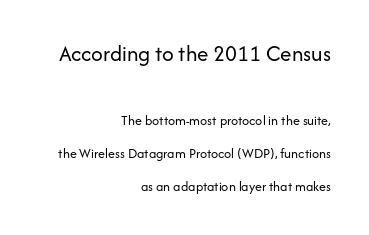
Q: Is the text bold? A: No.
Q: Is the text italic (slanted)? A: No, it is upright.
Q: Is the text underlined? A: No.
Q: How is the paragraph aligned? A: Right-aligned.
Q: Is the spacing between letters normal or unusually wide? A: Normal.
Q: Is the spacing between lines tight, normal or loose? A: Loose.
Q: Which block of text is set in a larger size, the first (top) or the second (bottom)? A: The first (top) one.
